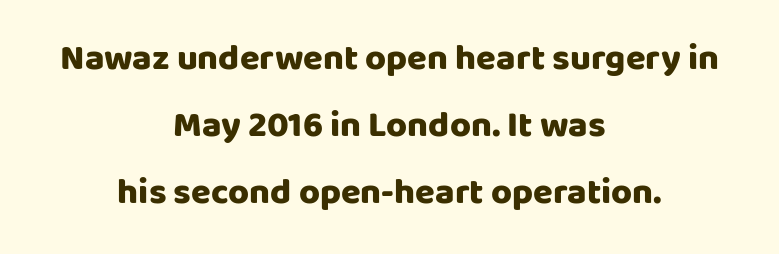
Q: Is the text bold? A: Yes.
Q: Is the text italic (slanted)? A: No, it is upright.
Q: Is the typeface a serif or a sans-serif typeface? A: Sans-serif.
Q: Is the text underlined? A: No.
Q: How is the paragraph aligned? A: Centered.
Q: Is the spacing between letters normal or unusually wide? A: Normal.
Q: Width (condensed, normal, or wide)? A: Normal.
Q: Stroke contrast? A: Low.
Q: x-height? A: Large.
Q: Monospaced? A: No.
